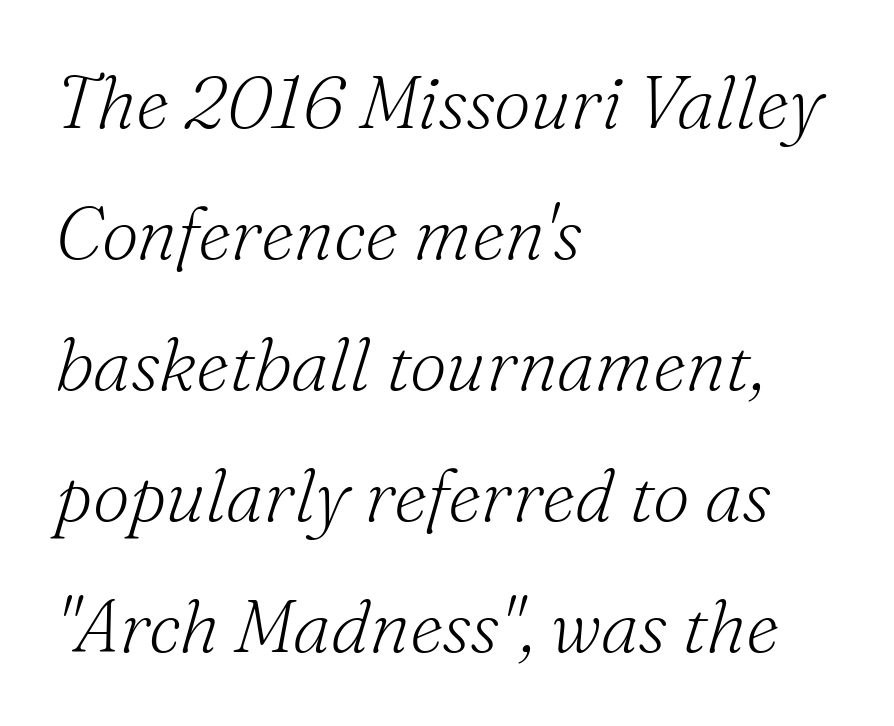
The image shows 74 px light serif type, italic (leaning right); set left-aligned, line spacing 1.77x, normal letter spacing, not underlined; medium stroke contrast and a small x-height.
